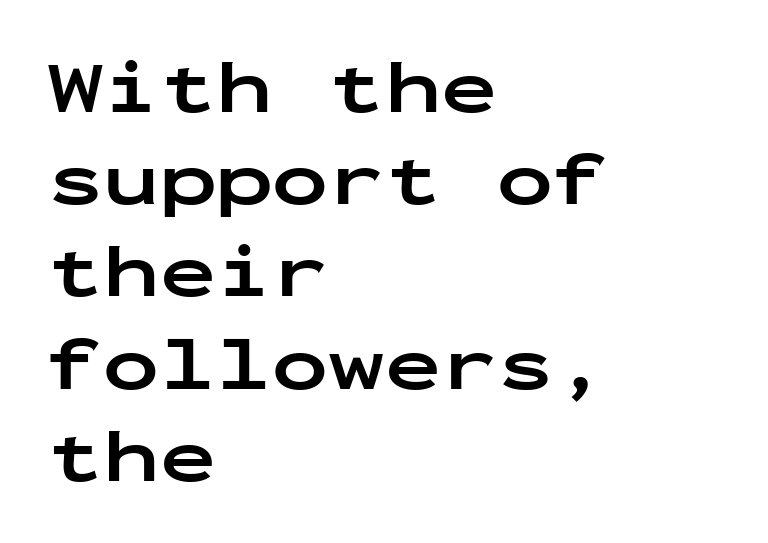
In CSS terms this would be text-align: left. Vertical strokes here are truly vertical. Nothing unusual about the tracking: characters are spaced as the font intends. The baseline area is clear.
